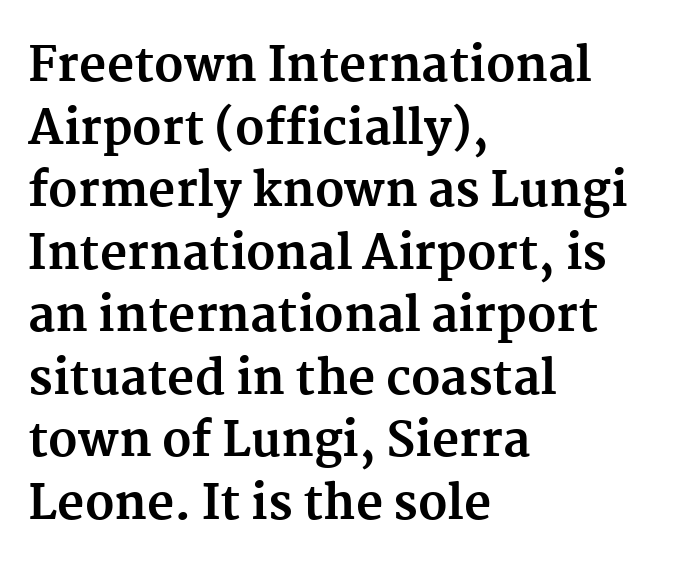
Q: Is the text bold? A: Yes.
Q: Is the text italic (slanted)? A: No, it is upright.
Q: Is the typeface a serif or a sans-serif typeface? A: Serif.
Q: Is the text underlined? A: No.
Q: How is the paragraph aligned? A: Left-aligned.
Q: Is the spacing between letters normal or unusually wide? A: Normal.
Q: Is the spacing between lines tight, normal or loose? A: Normal.
Q: Width (condensed, normal, or wide)? A: Normal.
Q: Stroke contrast? A: Medium.
Q: x-height? A: Medium.
Q: Monospaced? A: No.
